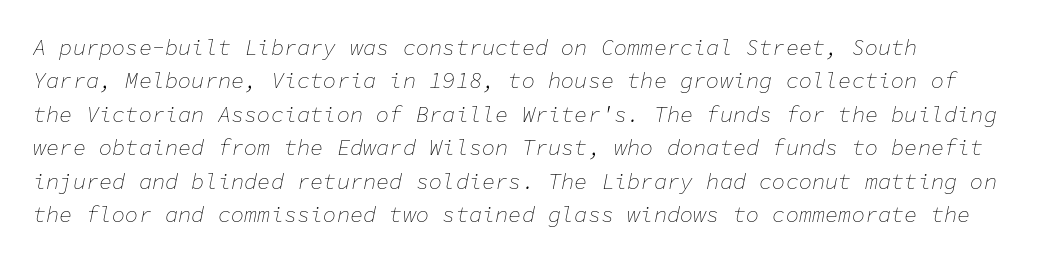
{"italic": "yes", "lean": "right", "slant_degrees": 11, "bold": "no", "underline": "no", "line_spacing": "normal", "line_spacing_ratio": 1.52, "letter_spacing": "normal", "letter_spacing_em": 0.0, "glyph_px": 22}
